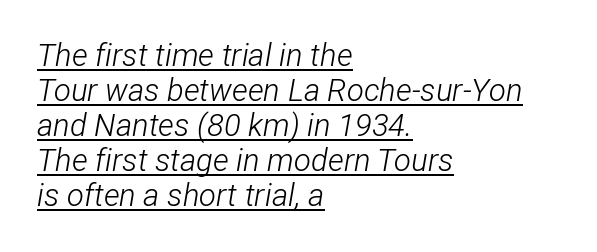
{"italic": "yes", "lean": "right", "slant_degrees": 12, "bold": "no", "weight": "light", "width": "condensed", "stroke_contrast": "low", "x_height": "medium", "monospaced": "no", "underline": "yes", "align": "left", "line_spacing": "tight", "line_spacing_ratio": 1.13, "letter_spacing": "normal", "letter_spacing_em": 0.0, "glyph_px": 31}
